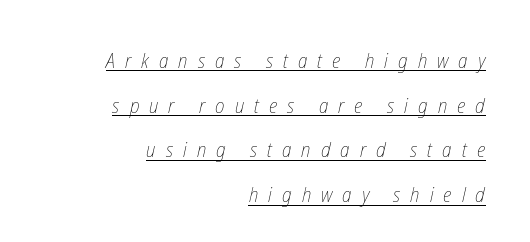
{"bold": "no", "underline": "yes", "align": "right", "line_spacing": "loose", "line_spacing_ratio": 2.13, "letter_spacing": "wide", "letter_spacing_em": 0.48, "glyph_px": 21}
